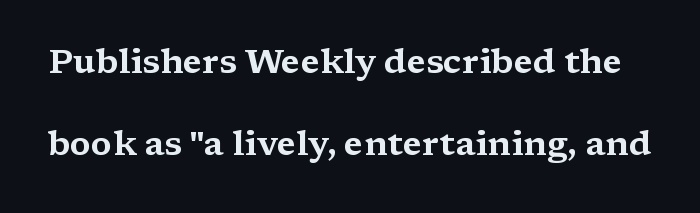
In terms of letterform style, serifs are clearly present. A typesetter would call this proportional, since set widths differ per character. Has an underline been added? It has not. Leading is clearly above the norm, producing a sparse column. The typography opts for an upright posture over an oblique one.
